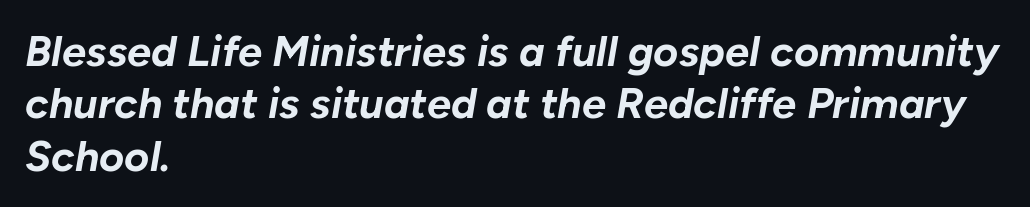
The image shows 43 px bold type, italic (leaning right); set left-aligned, line spacing 1.22x, normal letter spacing, not underlined; low stroke contrast and a medium x-height.
